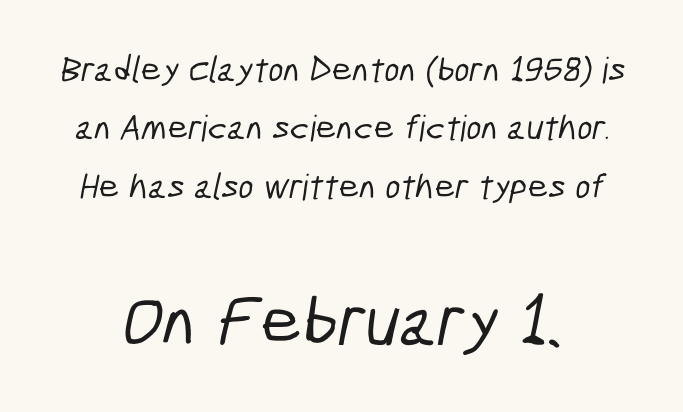
The image shows 73 px condensed sans-serif type; set normal line spacing (1.62x), normal letter spacing, not underlined; the second (bottom) block is 2.03x larger; low stroke contrast and a medium x-height.
